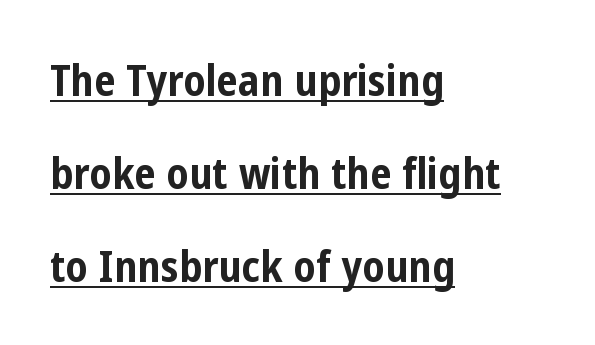
The image shows 43 px bold, condensed sans-serif type, upright; set left-aligned, loose line spacing (2.16x), normal letter spacing, underlined; low stroke contrast and a medium x-height.
